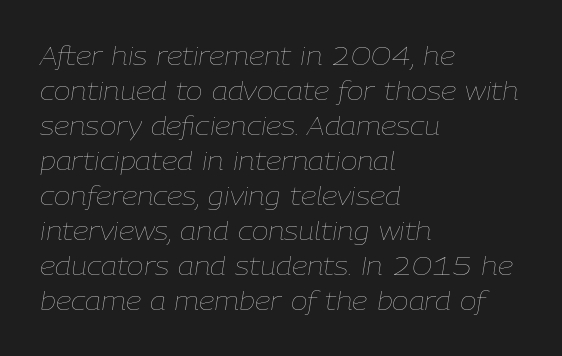
{"italic": "yes", "lean": "right", "slant_degrees": 9, "bold": "no", "underline": "no", "align": "left", "line_spacing": "normal", "line_spacing_ratio": 1.4, "letter_spacing": "normal", "letter_spacing_em": 0.0, "glyph_px": 25}
